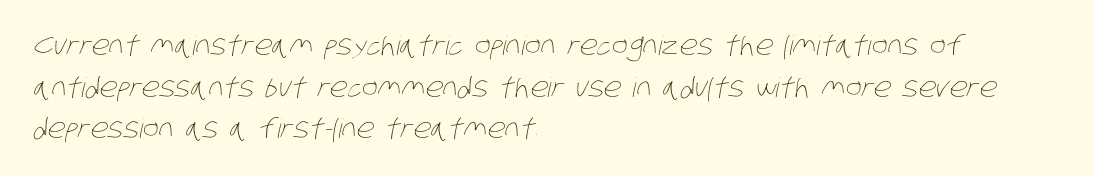
Q: Is the text bold? A: No.
Q: Is the text underlined? A: No.
Q: How is the paragraph aligned? A: Left-aligned.
Q: Is the spacing between letters normal or unusually wide? A: Normal.
Q: Is the spacing between lines tight, normal or loose? A: Normal.
